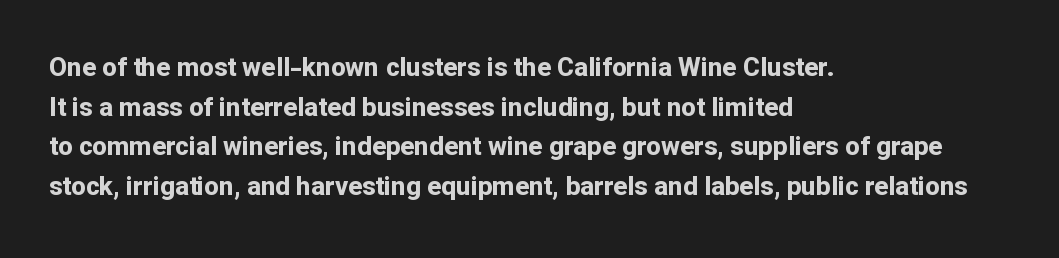
{"italic": "no", "bold": "yes", "underline": "no", "align": "left", "line_spacing": "normal", "line_spacing_ratio": 1.52, "letter_spacing": "normal", "letter_spacing_em": 0.0, "glyph_px": 26}
